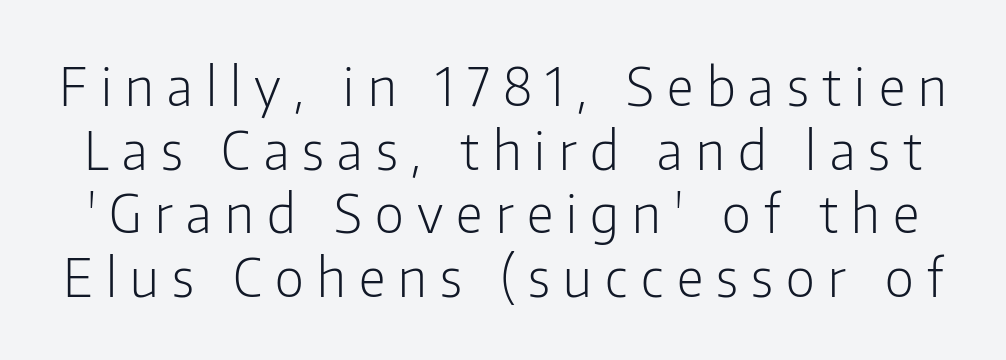
{"serif": "no", "italic": "no", "bold": "no", "weight": "light", "width": "condensed", "stroke_contrast": "low", "x_height": "medium", "monospaced": "no", "underline": "no", "line_spacing_ratio": 1.2, "letter_spacing": "wide", "letter_spacing_em": 0.25, "glyph_px": 53}
